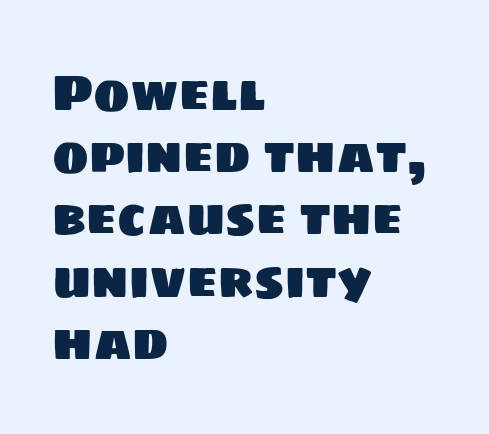
Q: Is the typeface a serif or a sans-serif typeface? A: Sans-serif.
Q: Is the text underlined? A: No.
Q: How is the paragraph aligned? A: Left-aligned.
Q: Is the spacing between letters normal or unusually wide? A: Normal.
Q: Is the spacing between lines tight, normal or loose? A: Normal.
Q: Width (condensed, normal, or wide)? A: Normal.
Q: Stroke contrast? A: Low.
Q: x-height? A: Large.
Q: Monospaced? A: No.
